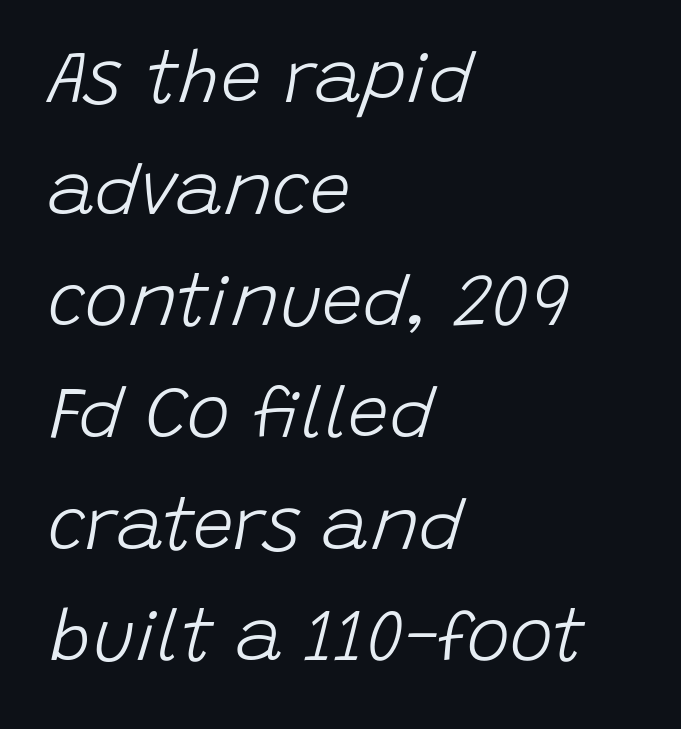
{"italic": "yes", "lean": "right", "slant_degrees": 15, "bold": "no", "weight": "light", "width": "normal", "stroke_contrast": "low", "x_height": "large", "monospaced": "no", "underline": "no", "align": "left", "line_spacing": "normal", "line_spacing_ratio": 1.53, "letter_spacing": "normal", "letter_spacing_em": 0.0, "glyph_px": 73}
